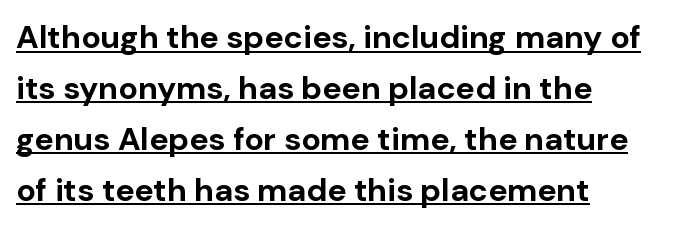
Beneath each row of characters lies a ruled line. Weight: bold. Caption: standard tracking, unaltered. Vertically, the passage feels balanced, rows spaced as you'd expect.
